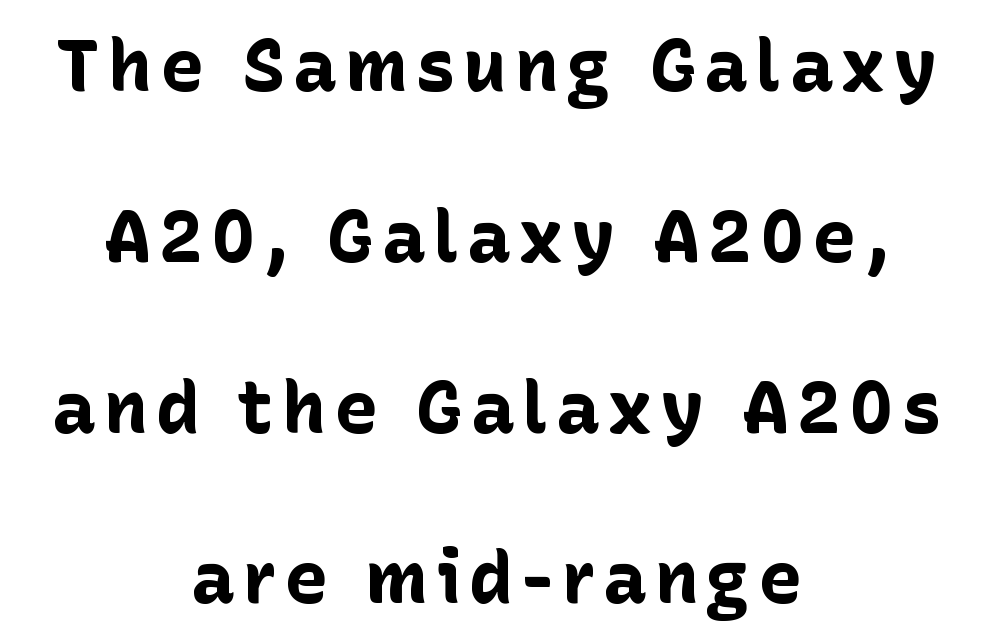
The image shows 73 px bold sans-serif type, upright; set centered, loose line spacing (2.34x), not underlined; low stroke contrast and a medium x-height.
